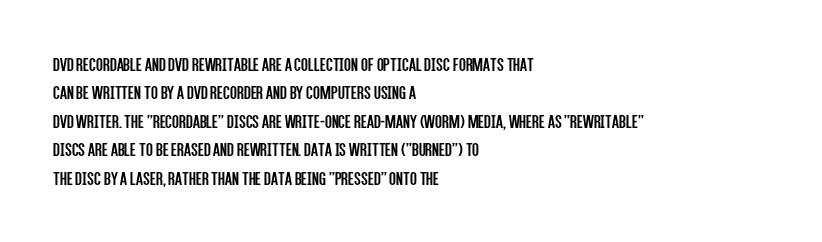
Q: Is the text bold? A: No.
Q: Is the text italic (slanted)? A: No, it is upright.
Q: Is the text underlined? A: No.
Q: How is the paragraph aligned? A: Left-aligned.
Q: Is the spacing between letters normal or unusually wide? A: Normal.
Q: Is the spacing between lines tight, normal or loose? A: Normal.
